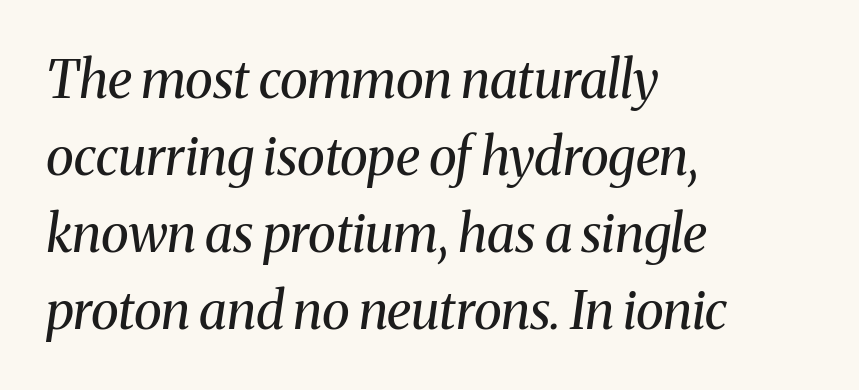
Check under the words: just untouched page. The cut favours lightness, reaching ordinary text weight at its darkest. Is the block centered? No — it sits flush against the left margin. Caption: standard tracking, unaltered. Is the type slanted? Yes — the strokes lean at a clear angle. Do the characters align in a grid? No, the font is proportional.
